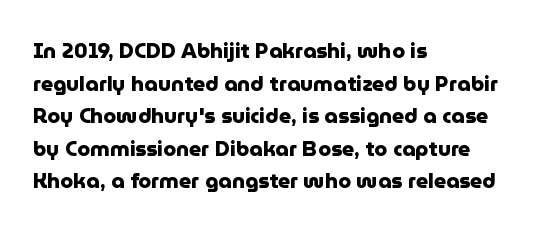
{"italic": "no", "bold": "yes", "underline": "no", "align": "left", "line_spacing": "normal", "line_spacing_ratio": 1.55, "letter_spacing": "normal", "letter_spacing_em": 0.0, "glyph_px": 21}
